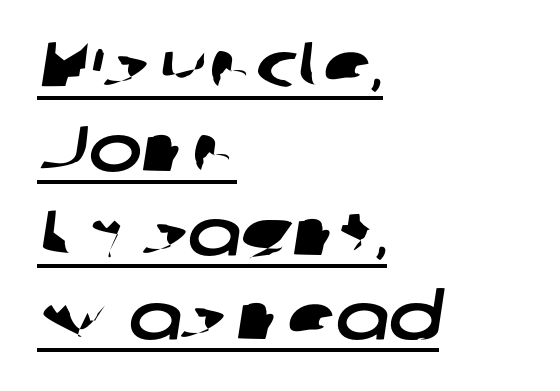
Q: Is the typeface a serif or a sans-serif typeface? A: Sans-serif.
Q: Is the text underlined? A: Yes.
Q: How is the paragraph aligned? A: Left-aligned.
Q: Is the spacing between letters normal or unusually wide? A: Normal.
Q: Is the spacing between lines tight, normal or loose? A: Normal.
Q: Width (condensed, normal, or wide)? A: Wide.
Q: Stroke contrast? A: Low.
Q: x-height? A: Medium.
Q: Monospaced? A: No.
